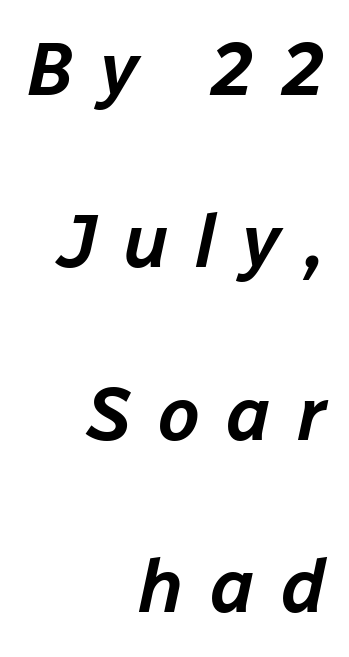
The image shows 75 px text type, italic (leaning right); set right-aligned, loose line spacing (2.3x), unusually wide letter spacing (+0.35 em), not underlined; low stroke contrast and a medium x-height.
